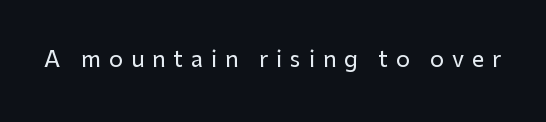
Q: Is the text italic (slanted)? A: No, it is upright.
Q: Is the text underlined? A: No.
Q: Is the spacing between letters normal or unusually wide? A: Unusually wide.
